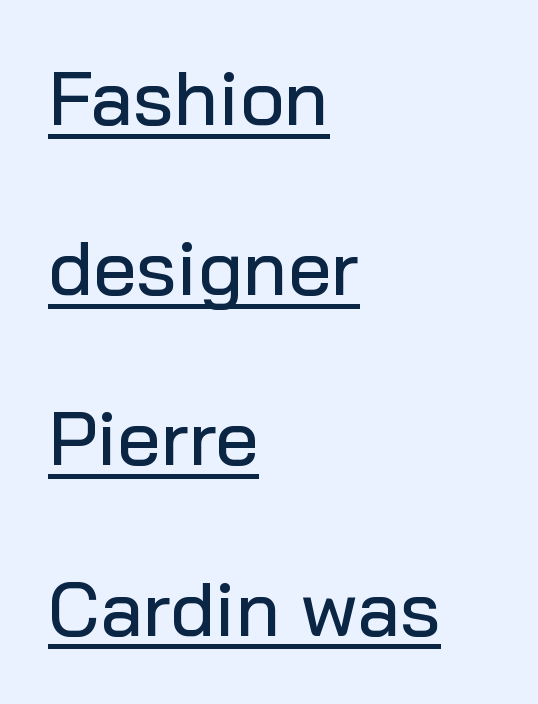
Q: Is the text italic (slanted)? A: No, it is upright.
Q: Is the typeface a serif or a sans-serif typeface? A: Sans-serif.
Q: Is the text underlined? A: Yes.
Q: How is the paragraph aligned? A: Left-aligned.
Q: Is the spacing between letters normal or unusually wide? A: Normal.
Q: Is the spacing between lines tight, normal or loose? A: Loose.
Q: Width (condensed, normal, or wide)? A: Normal.
Q: Stroke contrast? A: Low.
Q: x-height? A: Medium.
Q: Monospaced? A: No.
